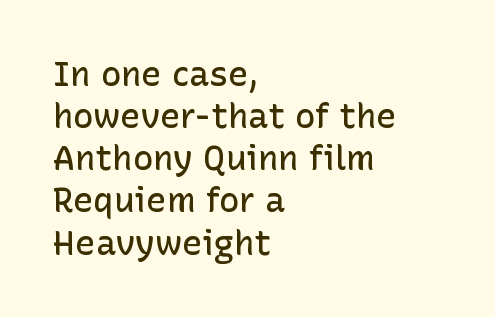
{"serif": "no", "italic": "no", "bold": "semi", "weight": "semibold", "width": "normal", "stroke_contrast": "low", "x_height": "medium", "monospaced": "no", "underline": "no", "align": "left", "line_spacing_ratio": 1.24, "letter_spacing": "normal", "letter_spacing_em": 0.0, "glyph_px": 34}
